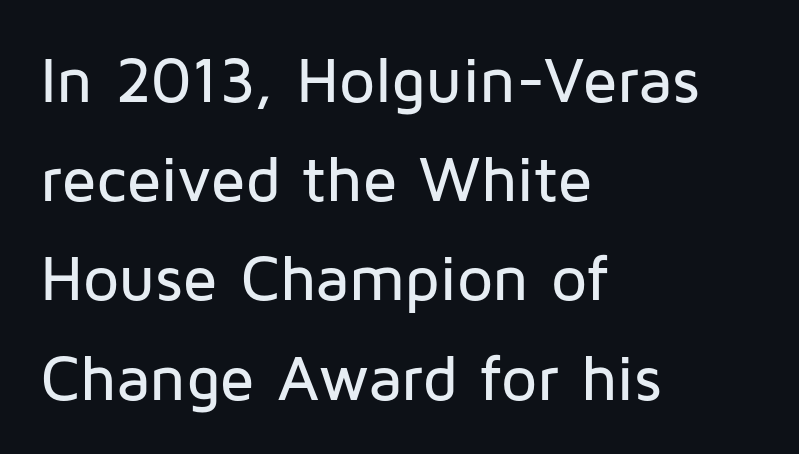
{"serif": "no", "italic": "no", "width": "normal", "stroke_contrast": "low", "x_height": "medium", "monospaced": "no", "underline": "no", "align": "left", "line_spacing": "normal", "line_spacing_ratio": 1.55, "letter_spacing": "normal", "letter_spacing_em": 0.0, "glyph_px": 64}
